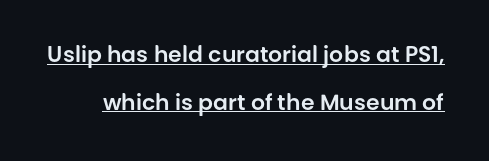
Q: Is the text italic (slanted)? A: No, it is upright.
Q: Is the text underlined? A: Yes.
Q: Is the spacing between letters normal or unusually wide? A: Normal.
Q: Is the spacing between lines tight, normal or loose? A: Loose.
